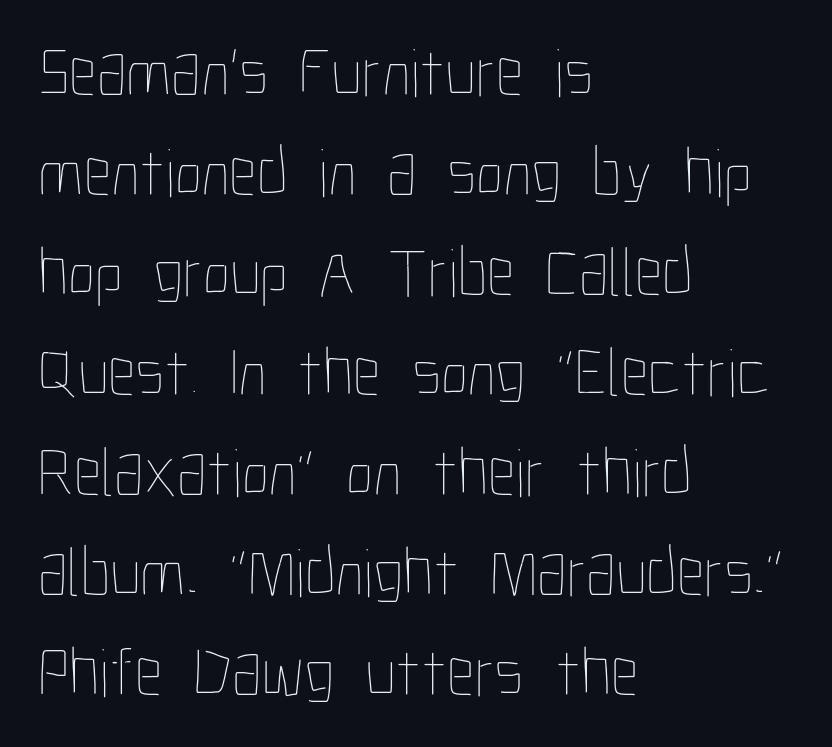
The image shows 69 px thin, condensed type, upright; set left-aligned, normal line spacing (1.45x), normal letter spacing, not underlined; low stroke contrast and a medium x-height.
